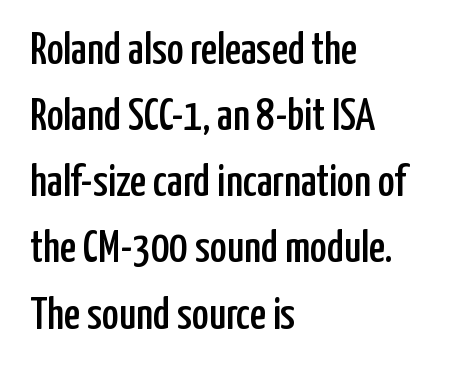
{"serif": "no", "italic": "no", "width": "condensed", "stroke_contrast": "low", "x_height": "medium", "monospaced": "no", "underline": "no", "align": "left", "line_spacing": "normal", "line_spacing_ratio": 1.47, "letter_spacing": "normal", "letter_spacing_em": 0.0, "glyph_px": 45}
